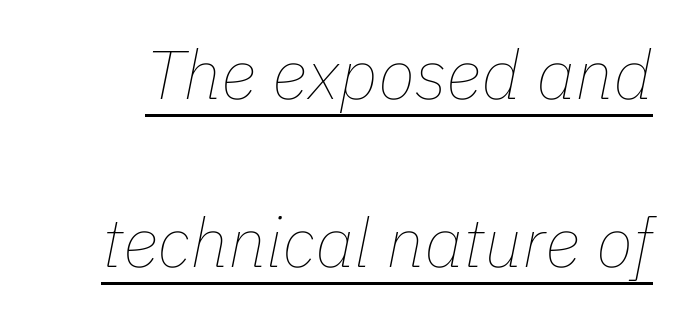
The image shows 69 px thin type, italic (leaning right); set loose line spacing (2.44x), normal letter spacing, underlined; low stroke contrast and a medium x-height.
